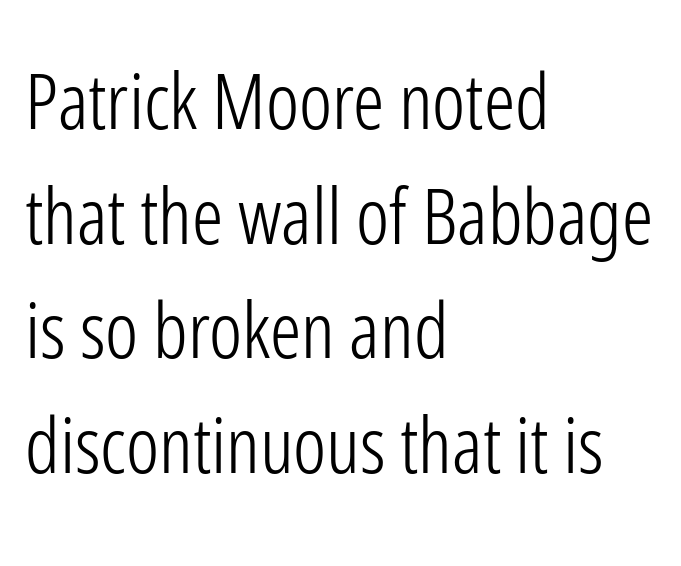
Q: Is the text bold? A: No.
Q: Is the text italic (slanted)? A: No, it is upright.
Q: Is the typeface a serif or a sans-serif typeface? A: Sans-serif.
Q: Is the text underlined? A: No.
Q: How is the paragraph aligned? A: Left-aligned.
Q: Is the spacing between letters normal or unusually wide? A: Normal.
Q: Is the spacing between lines tight, normal or loose? A: Normal.
Q: Width (condensed, normal, or wide)? A: Condensed.
Q: Stroke contrast? A: Low.
Q: x-height? A: Medium.
Q: Monospaced? A: No.
